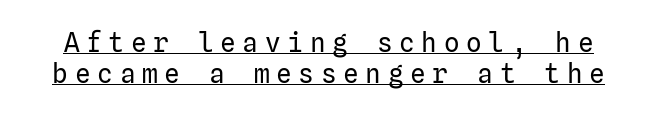
Every stem runs plumb, perpendicular to the baseline. Glyph-to-glyph distance is far greater than everyday printed text. Every word sits above its own underline. The typesetting does not lean heavy: it is not bold.
